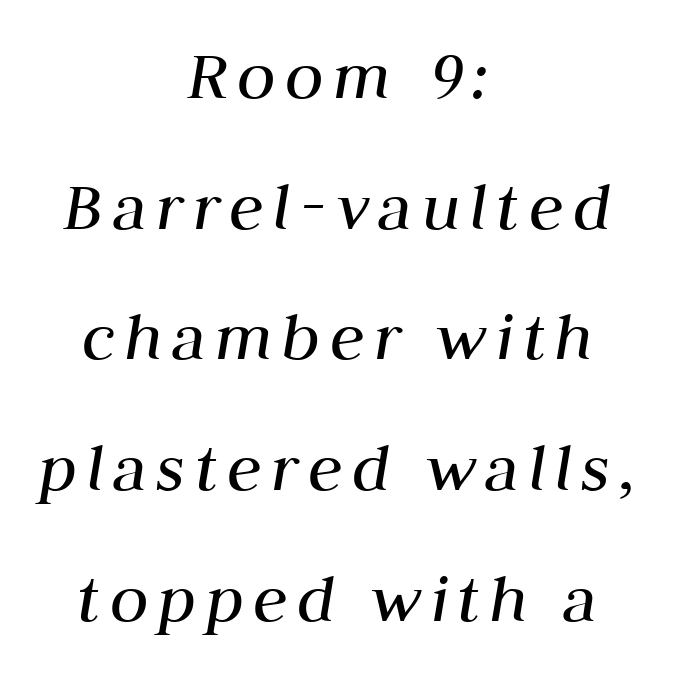
Q: Is the text bold? A: No.
Q: Is the text italic (slanted)? A: Yes, it leans right by about 10 degrees.
Q: Is the text underlined? A: No.
Q: How is the paragraph aligned? A: Centered.
Q: Width (condensed, normal, or wide)? A: Normal.
Q: Stroke contrast? A: Medium.
Q: x-height? A: Medium.
Q: Monospaced? A: No.
